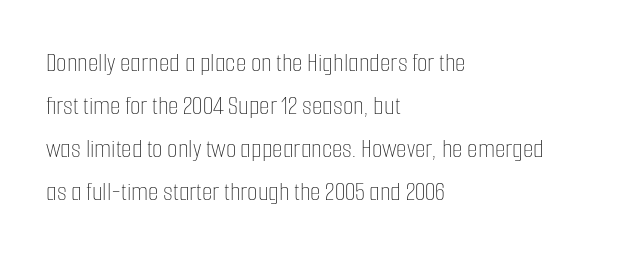
The image shows 27 px text type, upright; set left-aligned, normal line spacing (1.59x), normal letter spacing, not underlined.
